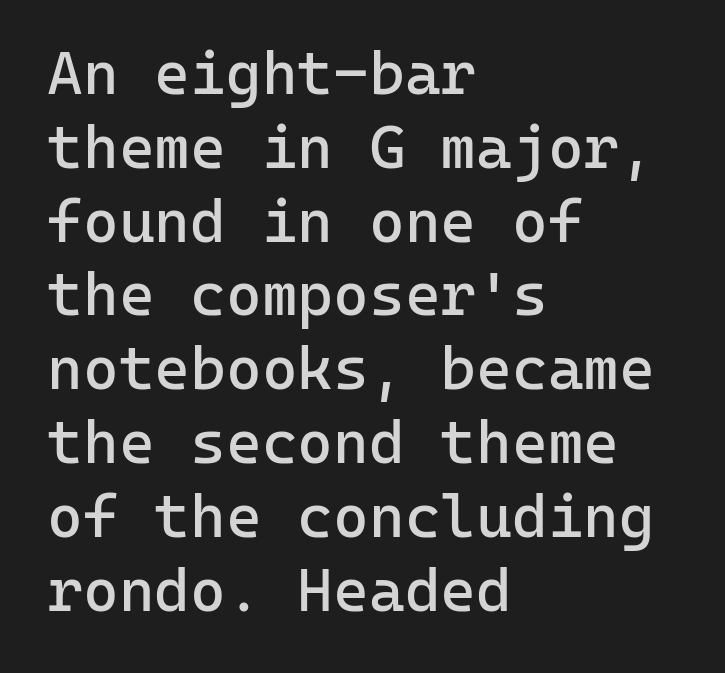
Check the space under the baseline: it is left empty. Is this a fixed-width face? Yes — each glyph sits in an identical cell. The face used here is a sans, in the tradition of grotesques and geometrics. Italic: no, the glyphs are upright roman. The text block is weighted toward the left margin, trailing off unevenly rightward.
